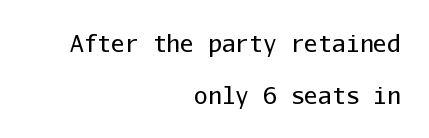
Q: Is the text bold? A: No.
Q: Is the text italic (slanted)? A: No, it is upright.
Q: Is the text underlined? A: No.
Q: How is the paragraph aligned? A: Right-aligned.
Q: Is the spacing between letters normal or unusually wide? A: Normal.
Q: Is the spacing between lines tight, normal or loose? A: Loose.
